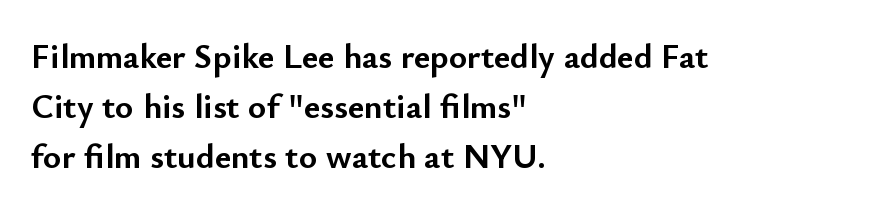
{"serif": "no", "italic": "no", "bold": "yes", "weight": "semibold", "width": "normal", "stroke_contrast": "low", "x_height": "small", "monospaced": "no", "underline": "no", "align": "left", "line_spacing": "normal", "line_spacing_ratio": 1.43, "letter_spacing": "normal", "letter_spacing_em": 0.0, "glyph_px": 35}
